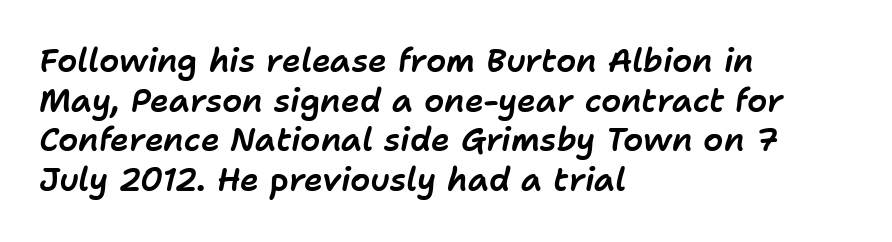
The image shows 32 px text type, italic (leaning right); set left-aligned, line spacing 1.24x, normal letter spacing, not underlined; low stroke contrast and a medium x-height.
